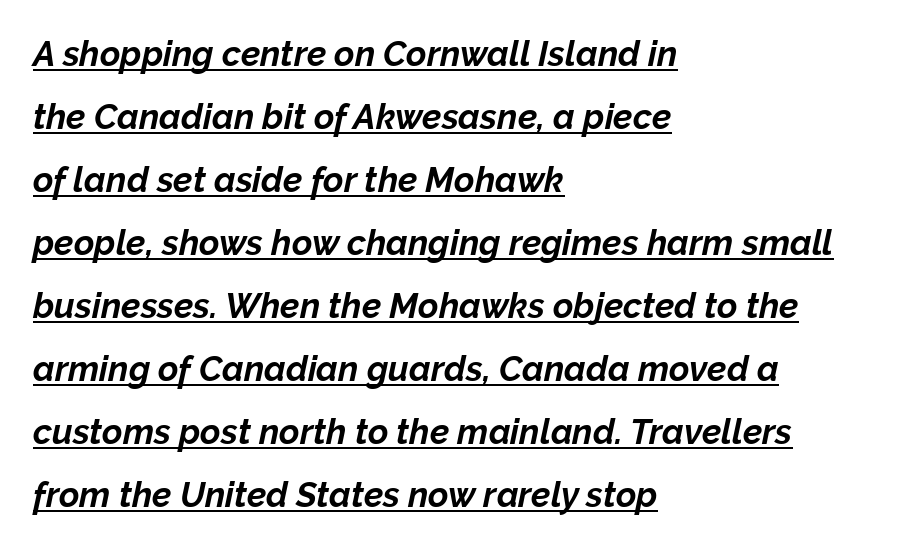
{"italic": "yes", "lean": "right", "slant_degrees": 12, "bold": "yes", "weight": "bold", "width": "normal", "stroke_contrast": "low", "x_height": "medium", "monospaced": "no", "underline": "yes", "align": "left", "line_spacing_ratio": 1.8, "letter_spacing": "normal", "letter_spacing_em": 0.0, "glyph_px": 35}
